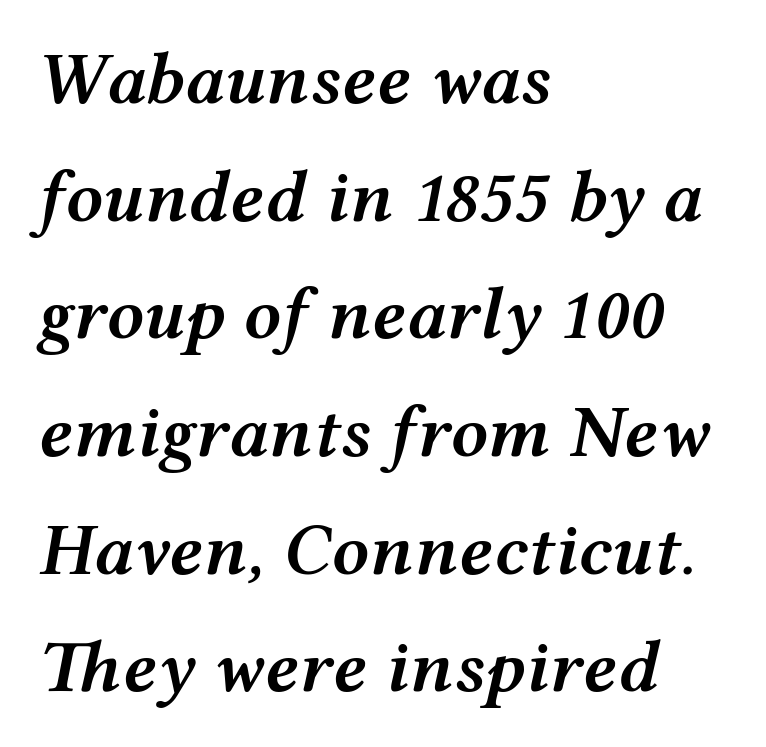
The image shows 74 px semibold, wide type, italic (leaning right); set left-aligned, normal line spacing (1.59x), normal letter spacing, not underlined; medium stroke contrast and a medium x-height.
